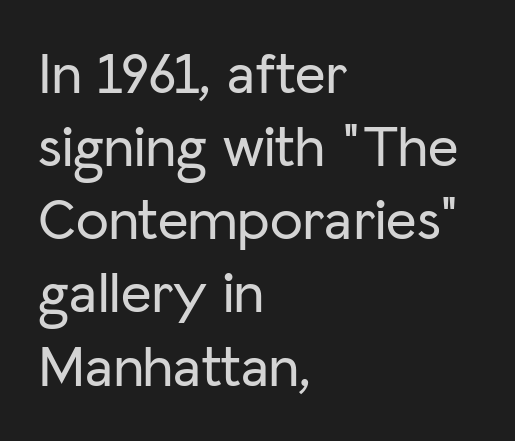
The image shows 59 px sans-serif type, upright; set left-aligned, line spacing 1.24x, normal letter spacing, not underlined; low stroke contrast and a medium x-height.
